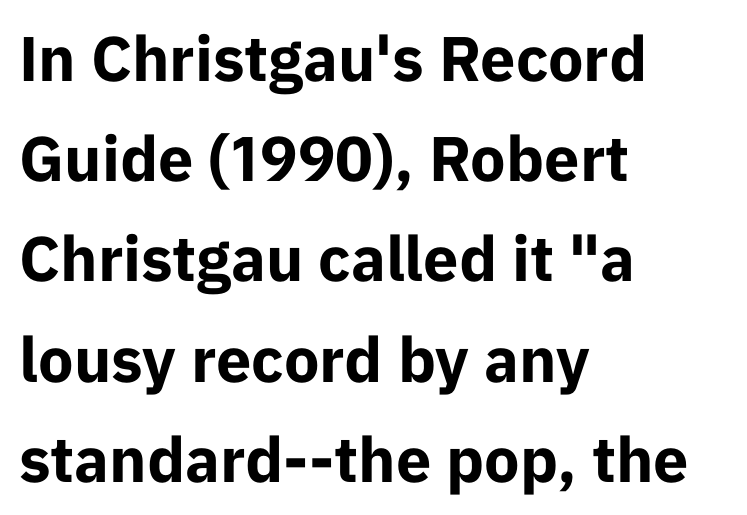
The image shows 63 px bold sans-serif type, upright; set left-aligned, normal line spacing (1.59x), normal letter spacing, not underlined; low stroke contrast and a medium x-height.
